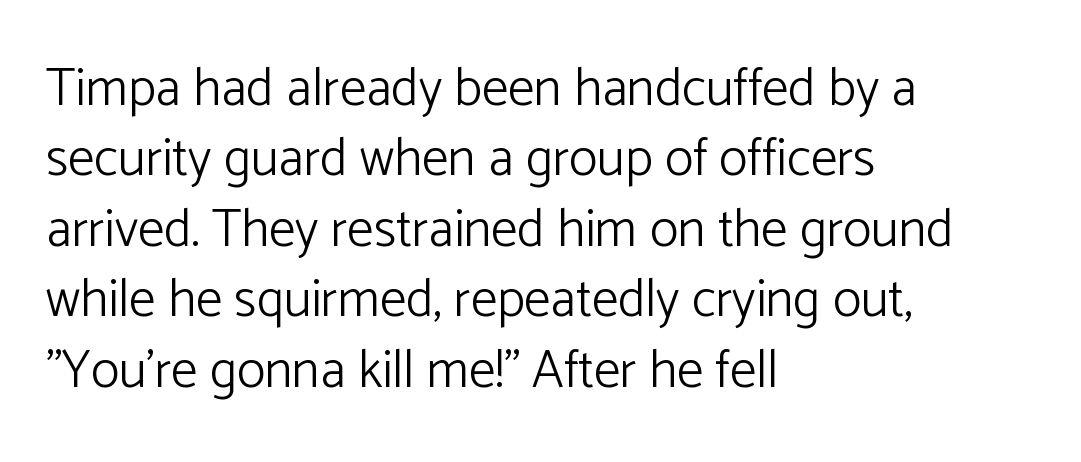
The passage shown has conventional tracking throughout. Line beginnings align vertically; line endings do not. Underlining? Definitely not there. Is the stroke heavy? The answer is a plain regular-or-lighter. Is there much room between lines? A standard amount, neither cramped nor airy.
